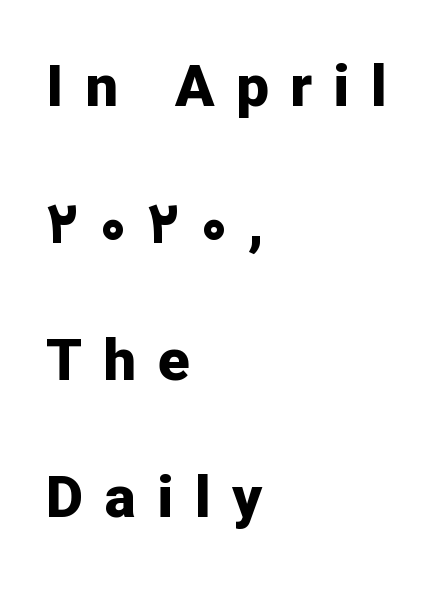
Q: Is the text bold? A: Yes.
Q: Is the text italic (slanted)? A: No, it is upright.
Q: Is the typeface a serif or a sans-serif typeface? A: Sans-serif.
Q: Is the text underlined? A: No.
Q: How is the paragraph aligned? A: Left-aligned.
Q: Is the spacing between letters normal or unusually wide? A: Unusually wide.
Q: Is the spacing between lines tight, normal or loose? A: Loose.
Q: Width (condensed, normal, or wide)? A: Normal.
Q: Stroke contrast? A: Low.
Q: x-height? A: Medium.
Q: Monospaced? A: No.
